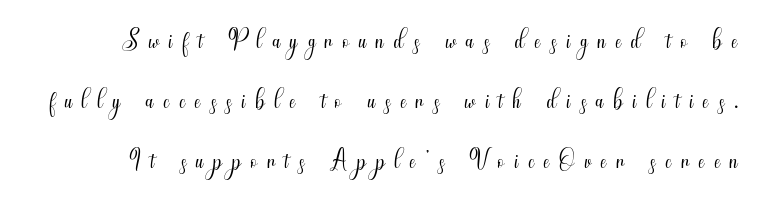
The image shows 37 px light, condensed sans-serif type; set normal line spacing (1.62x), unusually wide letter spacing (+0.27 em), not underlined; medium stroke contrast and a small x-height.
